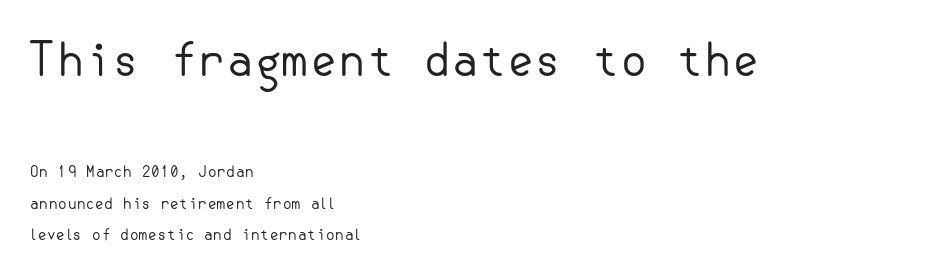
Q: Is the text bold? A: No.
Q: Is the text italic (slanted)? A: No, it is upright.
Q: Is the typeface a serif or a sans-serif typeface? A: Sans-serif.
Q: Is the text underlined? A: No.
Q: How is the paragraph aligned? A: Left-aligned.
Q: Is the spacing between letters normal or unusually wide? A: Normal.
Q: Is the spacing between lines tight, normal or loose? A: Loose.
Q: Which block of text is set in a larger size, the first (top) or the second (bottom)? A: The first (top) one.
Q: Width (condensed, normal, or wide)? A: Normal.
Q: Stroke contrast? A: Low.
Q: x-height? A: Small.
